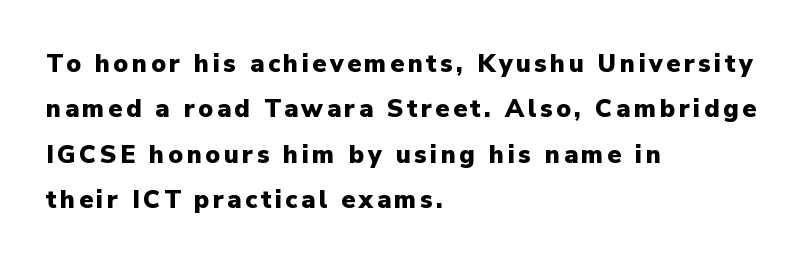
The image shows 25 px bold type, upright; set left-aligned, line spacing 1.82x, not underlined.
